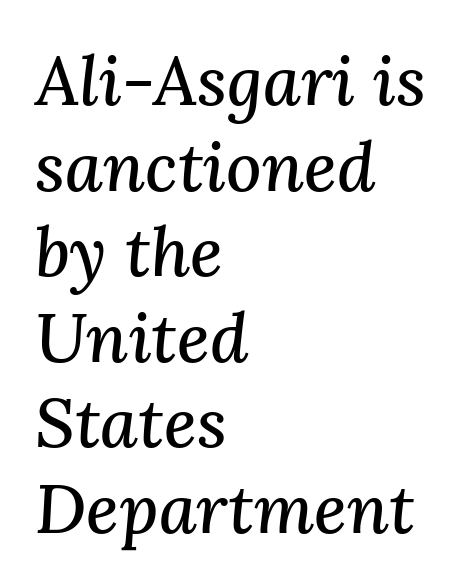
A typesetter would label this face a serif. Leftover space on each line is placed entirely after the last word. The words here are not underlined. A typesetter would mark this as italic. Between one letter and the next there's only the usual sliver of space.
